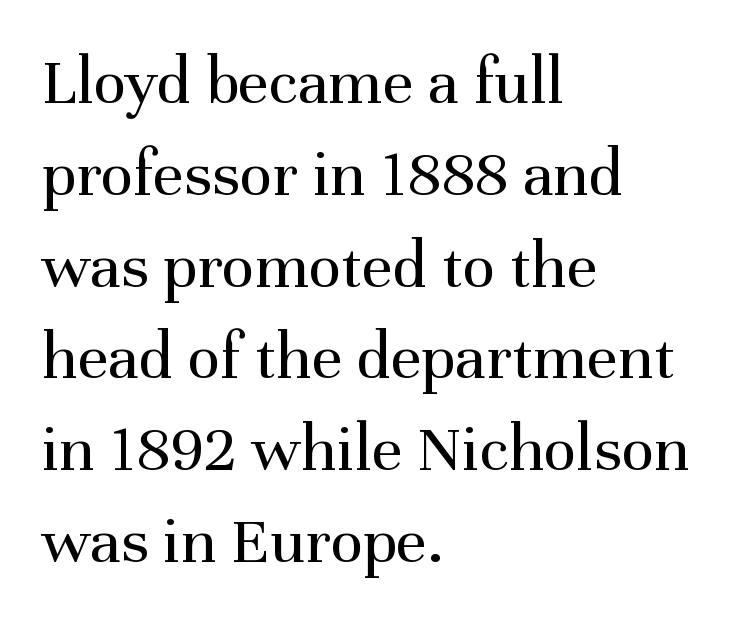
Q: Is the text bold? A: No.
Q: Is the text italic (slanted)? A: No, it is upright.
Q: Is the typeface a serif or a sans-serif typeface? A: Serif.
Q: Is the text underlined? A: No.
Q: How is the paragraph aligned? A: Left-aligned.
Q: Is the spacing between letters normal or unusually wide? A: Normal.
Q: Is the spacing between lines tight, normal or loose? A: Normal.
Q: Width (condensed, normal, or wide)? A: Normal.
Q: Stroke contrast? A: Medium.
Q: x-height? A: Medium.
Q: Monospaced? A: No.
